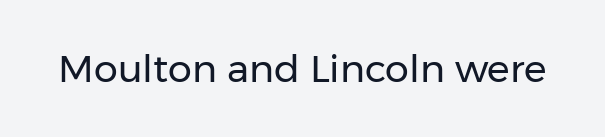
The image shows 38 px regular-weight sans-serif type, upright; set normal letter spacing, not underlined; low stroke contrast and a medium x-height.
